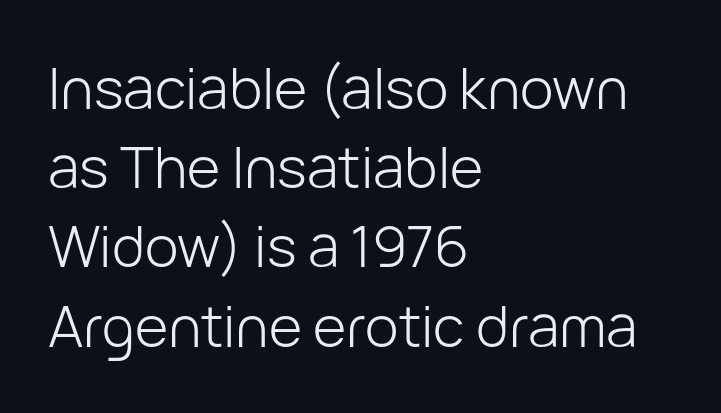
The image shows 57 px light sans-serif type, upright; set left-aligned, normal line spacing (1.39x), normal letter spacing, not underlined; low stroke contrast and a medium x-height.
